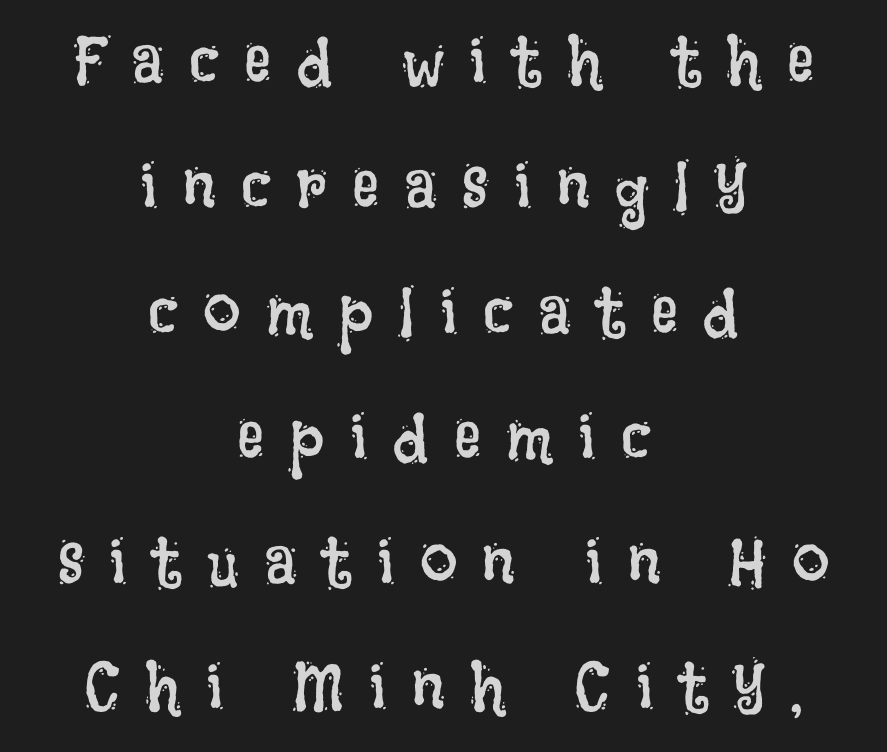
Q: Is the text bold? A: No.
Q: Is the text italic (slanted)? A: No, it is upright.
Q: Is the text underlined? A: No.
Q: How is the paragraph aligned? A: Centered.
Q: Is the spacing between letters normal or unusually wide? A: Unusually wide.
Q: Width (condensed, normal, or wide)? A: Condensed.
Q: Stroke contrast? A: Low.
Q: x-height? A: Large.
Q: Monospaced? A: No.
